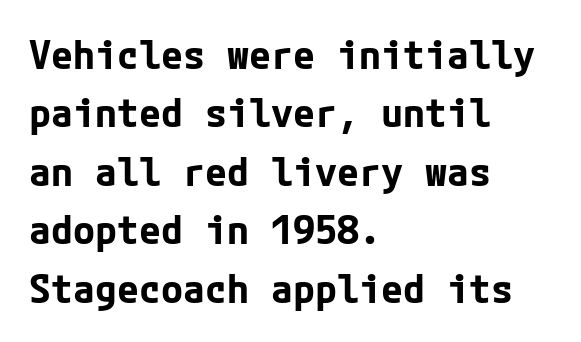
Has an underline been added? It has not. Italic? Not at all — the glyphs are vertical. This rendering employs a face without finishing strokes, i.e., a sans-serif. Does the leading feel generous? No, just average. Observe the ordinary spacing: letters are neighbours, not strangers.
